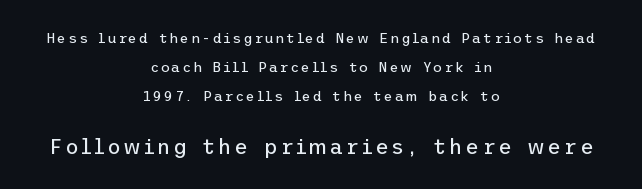
The following chunk of copy outweighs the initial chunk in type size. Stem width sits at or under what a default text font uses. The foot of each line stays bare and open. One glance says open: line gaps are wider than usual. The axis of the letterforms is exactly vertical. One-word summary of the alignment: center.
